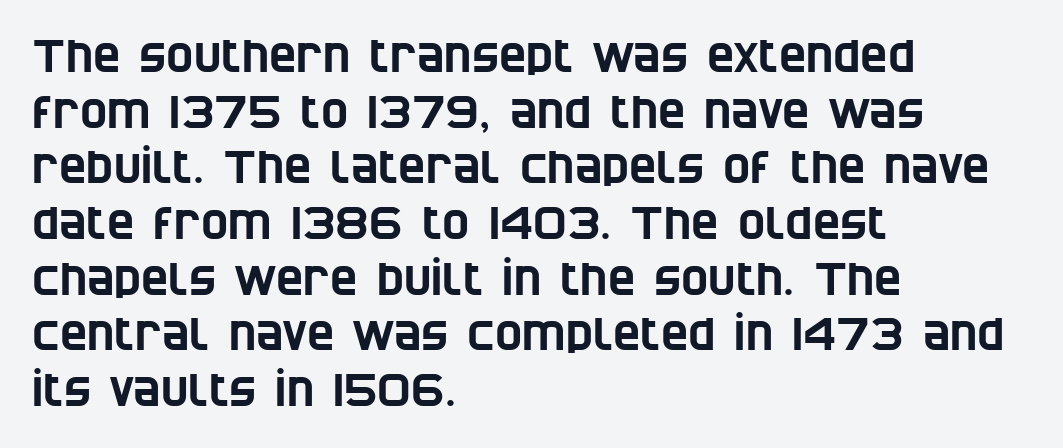
Decoration check: the copy has no underline. The horizontal fit of the characters is conventional and even. The face used here is proportionally spaced, like ordinary book or web type. Left-aligned paragraph, ragged on the right.
